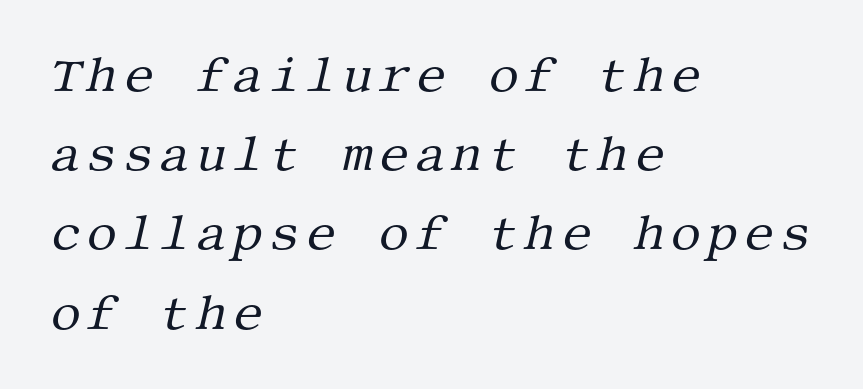
Q: Is the text bold? A: No.
Q: Is the text italic (slanted)? A: Yes, it leans right by about 13 degrees.
Q: Is the typeface a serif or a sans-serif typeface? A: Serif.
Q: Is the text underlined? A: No.
Q: How is the paragraph aligned? A: Left-aligned.
Q: Is the spacing between lines tight, normal or loose? A: Normal.
Q: Width (condensed, normal, or wide)? A: Normal.
Q: Stroke contrast? A: Medium.
Q: x-height? A: Large.
